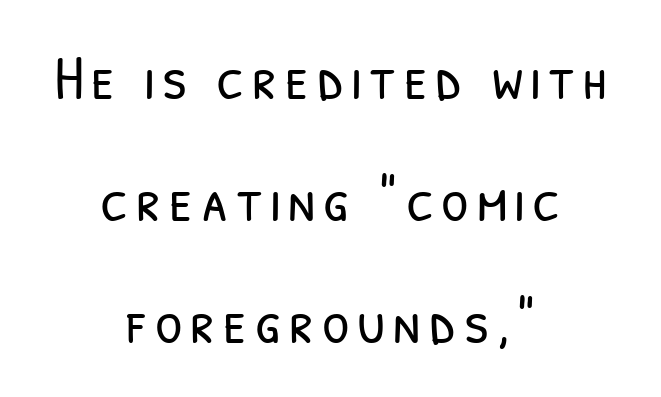
The gap between lines stays unmarked. A typesetter would call this leading open, well beyond the default. No heavy texture on the line: the type isn't bold. Is this a fixed-width face? No — the glyphs have proportional, varying widths. Every row of glyphs is offset so its center matches the block's center.
